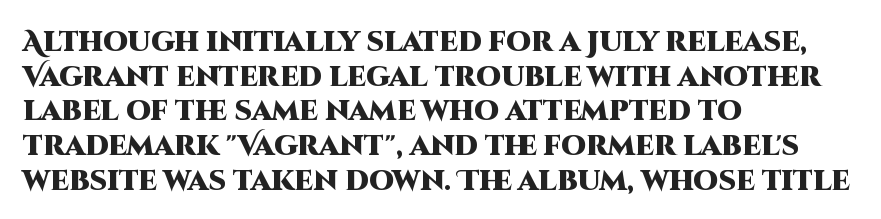
{"serif": "no", "italic": "no", "bold": "yes", "weight": "heavy", "width": "normal", "stroke_contrast": "high", "x_height": "large", "monospaced": "no", "underline": "no", "align": "left", "line_spacing_ratio": 1.24, "letter_spacing": "normal", "letter_spacing_em": 0.0, "glyph_px": 28}
